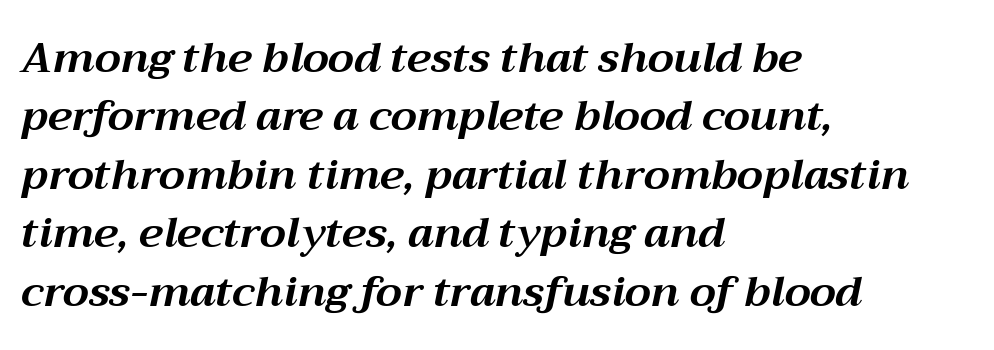
Q: Is the text bold? A: Yes.
Q: Is the text italic (slanted)? A: Yes, it leans right by about 12 degrees.
Q: Is the text underlined? A: No.
Q: How is the paragraph aligned? A: Left-aligned.
Q: Is the spacing between letters normal or unusually wide? A: Normal.
Q: Is the spacing between lines tight, normal or loose? A: Normal.
Q: Width (condensed, normal, or wide)? A: Normal.
Q: Stroke contrast? A: Medium.
Q: x-height? A: Medium.
Q: Monospaced? A: No.
